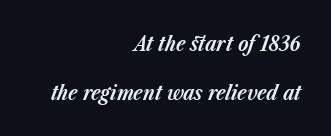
Q: Is the text bold? A: Yes.
Q: Is the text italic (slanted)? A: Yes, it leans right by about 23 degrees.
Q: Is the text underlined? A: No.
Q: How is the paragraph aligned? A: Right-aligned.
Q: Is the spacing between letters normal or unusually wide? A: Normal.
Q: Is the spacing between lines tight, normal or loose? A: Loose.
